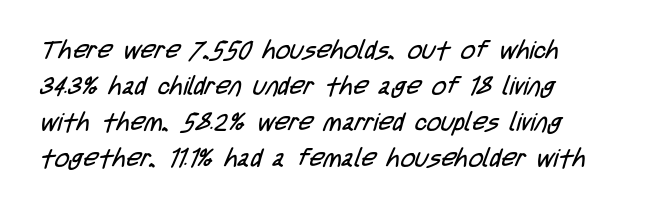
The image shows 25 px text type; set left-aligned, normal line spacing (1.44x), normal letter spacing, not underlined.
